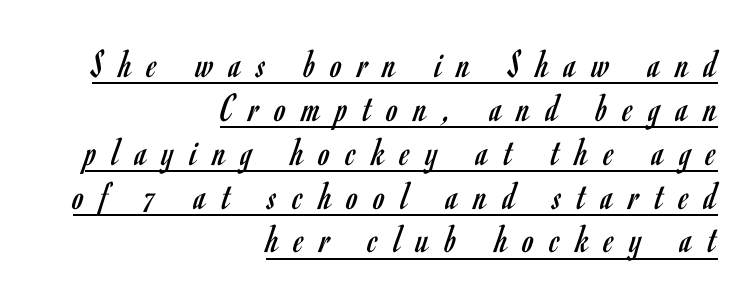
The image shows 41 px regular-weight, condensed sans-serif type; set right-aligned, tight line spacing (1.07x), unusually wide letter spacing (+0.39 em), underlined; low stroke contrast and a small x-height.
